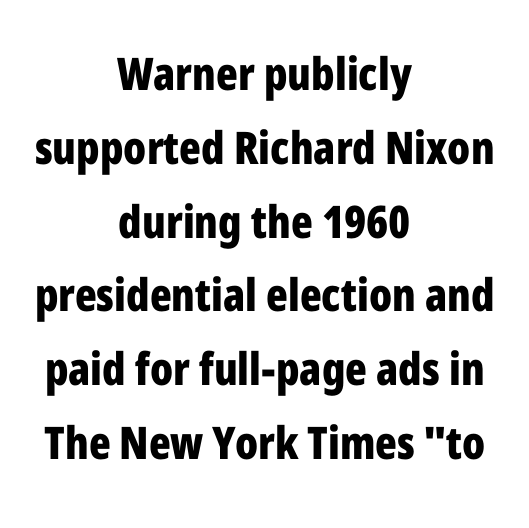
Horizontal alignment here is central, giving a formal, balanced look. Does the type have serifs? No, each stem ends abruptly. In terms of leading, this rendering sits right in the middle. Compared with typical body copy, the letter spacing here is the same. Notice how the stems are strictly vertical — no italics here.
